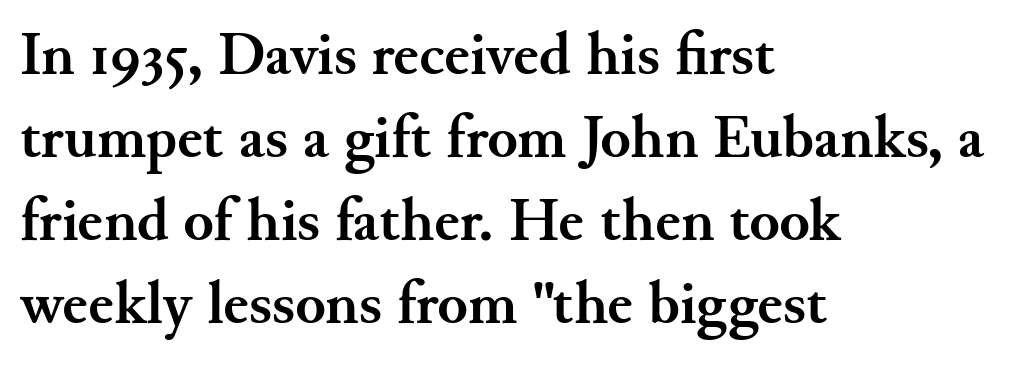
The image shows 62 px semibold serif type, upright; set left-aligned, normal line spacing (1.34x), normal letter spacing, not underlined; medium stroke contrast and a small x-height.
